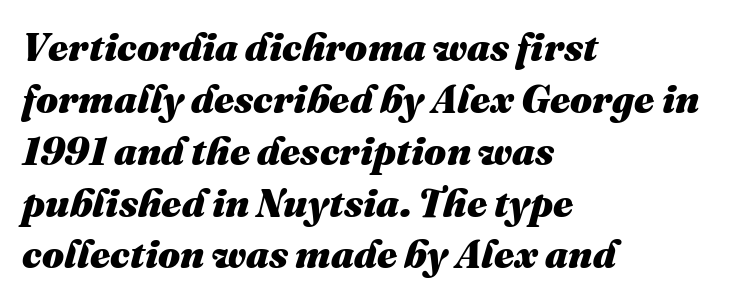
The image shows 39 px heavy type, italic (leaning right); set left-aligned, normal line spacing (1.33x), normal letter spacing, not underlined; medium stroke contrast and a medium x-height.
